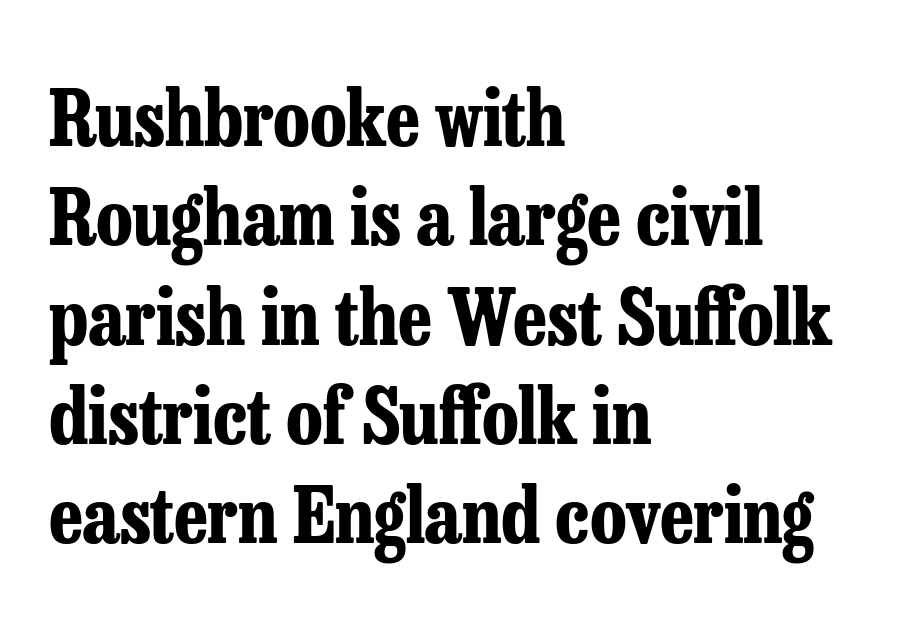
{"serif": "yes", "italic": "no", "bold": "yes", "weight": "bold", "width": "condensed", "stroke_contrast": "low", "x_height": "medium", "monospaced": "no", "underline": "no", "align": "left", "line_spacing": "normal", "line_spacing_ratio": 1.29, "letter_spacing": "normal", "letter_spacing_em": 0.0, "glyph_px": 77}
